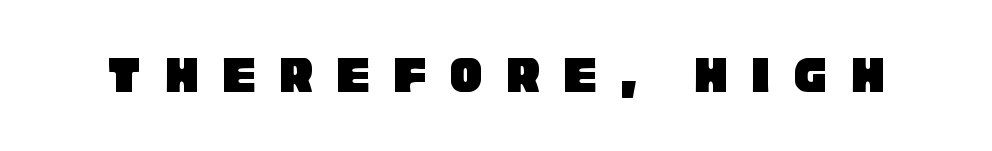
The image shows 54 px condensed sans-serif type; set unusually wide letter spacing (+0.44 em), not underlined; low stroke contrast and a large x-height.
